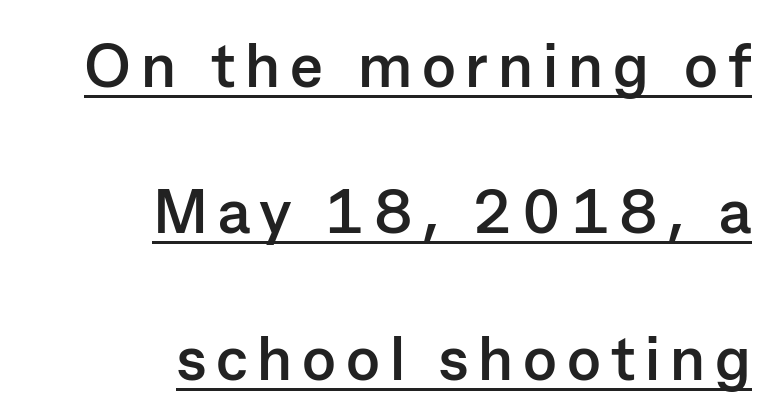
Do the characters align in a grid? No, the font is proportional. Ordinary non-slanted type is in use. This sample is right-justified, so line beginnings fall wherever the words allow. Note: no serifs on the glyphs.
